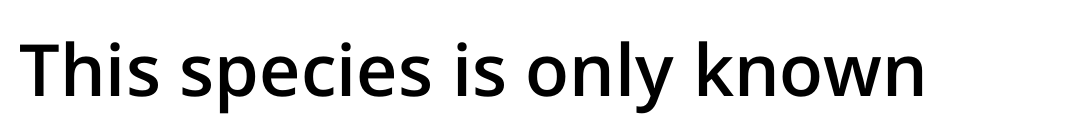
The lettering holds an erect, upright posture throughout. Check under the words: just untouched page. Observe the absence of serifs on each vertical stroke in this sample. Firm but not heavy-handed strokes: this text is semibold. Observe the ordinary spacing: letters are neighbours, not strangers. Each letter keeps its own natural width here, so spacing adapts to shape.
